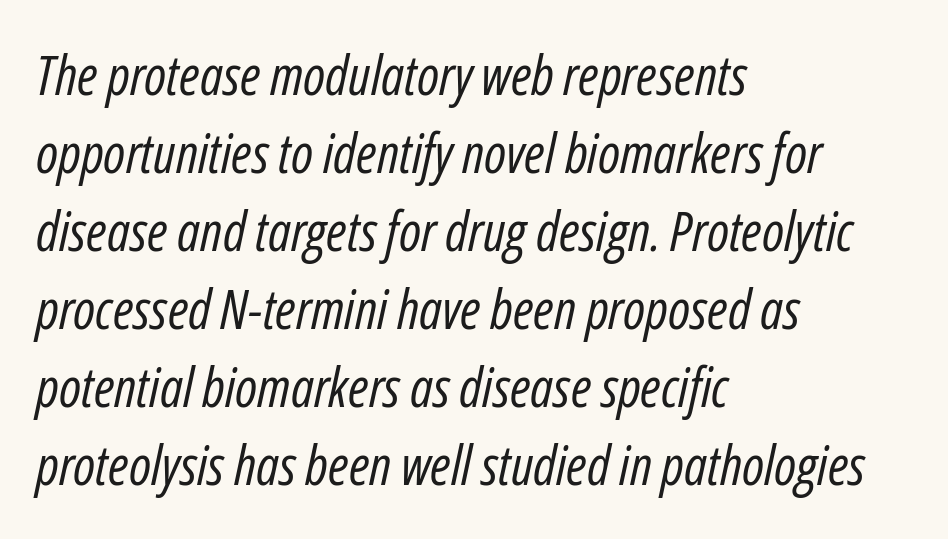
{"italic": "yes", "lean": "right", "slant_degrees": 12, "bold": "no", "weight": "regular", "width": "condensed", "stroke_contrast": "low", "x_height": "medium", "monospaced": "no", "underline": "no", "align": "left", "line_spacing": "normal", "line_spacing_ratio": 1.42, "letter_spacing": "normal", "letter_spacing_em": 0.0, "glyph_px": 55}
